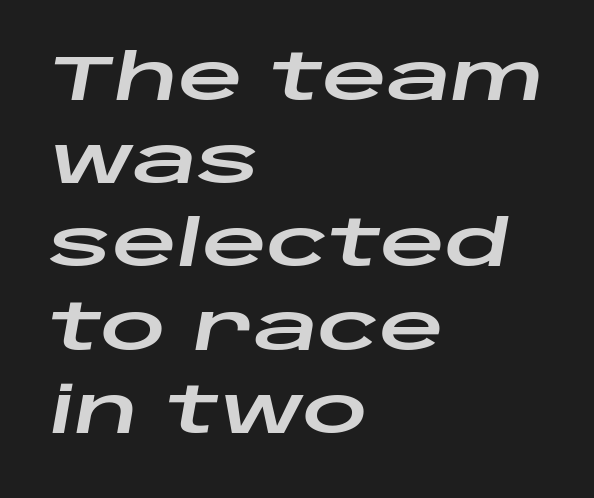
The paragraph has a hard left edge and a soft right edge. The zone under the glyphs is completely vacant. The text carries the slant typical of an italic or oblique font. There is no visible air inserted between adjacent glyphs. The space between consecutive lines is moderate.
